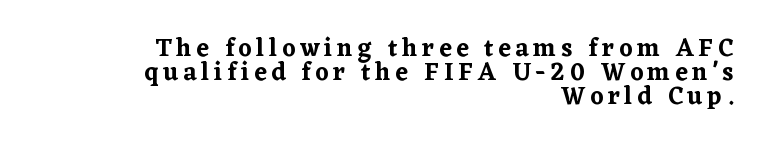
The image shows 25 px text type, upright; set right-aligned, tight line spacing (0.97x), not underlined.
